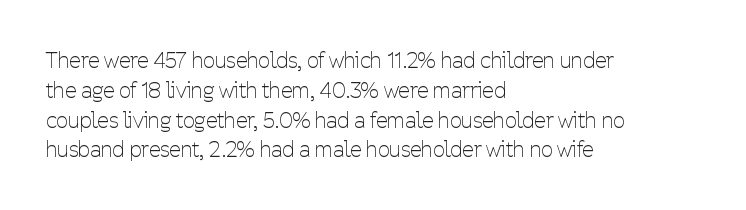
Q: Is the text bold? A: No.
Q: Is the text italic (slanted)? A: No, it is upright.
Q: Is the text underlined? A: No.
Q: How is the paragraph aligned? A: Left-aligned.
Q: Is the spacing between letters normal or unusually wide? A: Normal.
Q: Is the spacing between lines tight, normal or loose? A: Normal.
